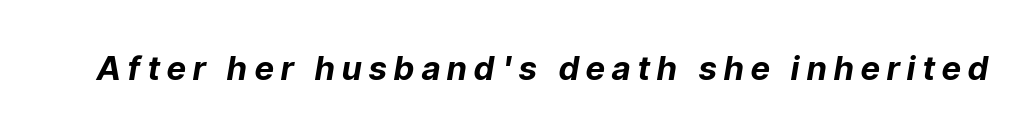
The image shows 33 px bold type, italic (leaning right); set unusually wide letter spacing (+0.23 em), not underlined; low stroke contrast and a medium x-height.
